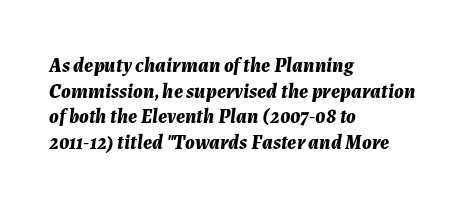
It's the slanting kind of type. Is the type bold? Yes — the strokes are clearly thick and heavy. Honestly, the letter spacing is just normal — you wouldn't notice it. A typesetter would call this leading conventional body-copy spacing. Bare-footed words on every line.
